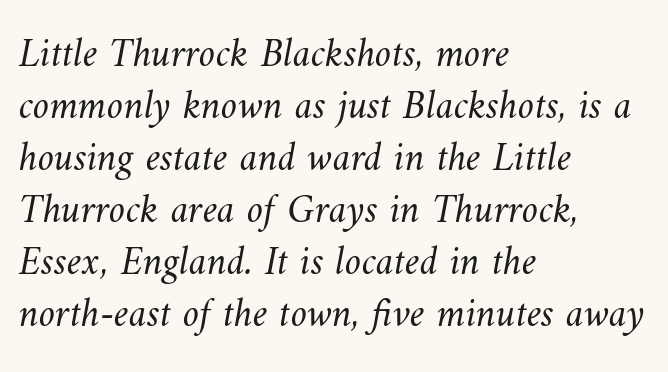
Nobody touched the tracking dial on this one. Leftover space on each line is placed entirely after the last word. Whoever set this chose a conventional vertical rhythm. The weight would be labelled regular, book, light, or lighter still.
